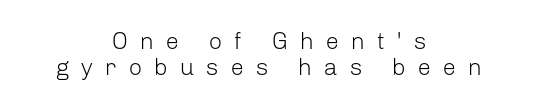
The image shows 24 px text type, upright; set centered, tight line spacing (1.09x), unusually wide letter spacing (+0.49 em), not underlined.
